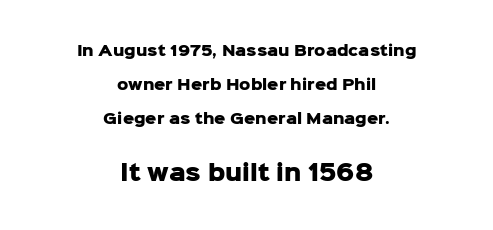
Strong, thick strokes mark this as bold type. There is no visible air inserted between adjacent glyphs. Rendered with straight, roman letterforms. Whoever set this made the second block the dominant, larger element.
